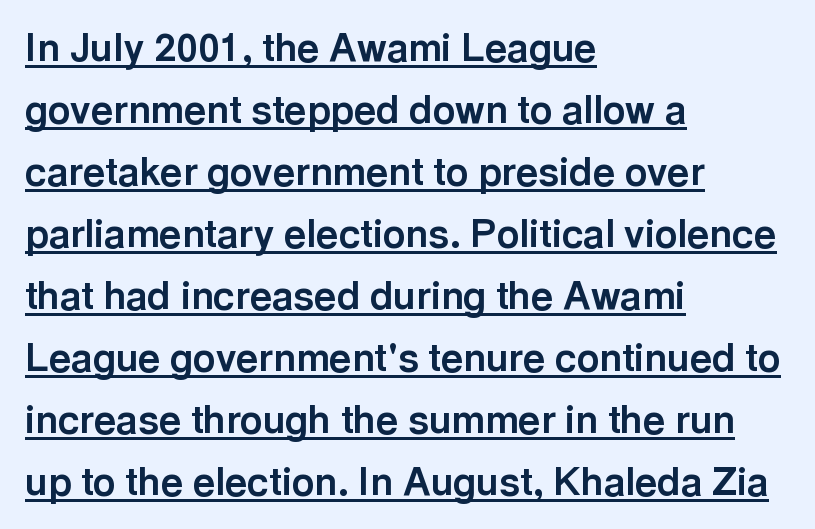
{"serif": "no", "italic": "no", "bold": "yes", "weight": "bold", "width": "normal", "x_height": "medium", "monospaced": "no", "underline": "yes", "align": "left", "line_spacing": "normal", "line_spacing_ratio": 1.59, "letter_spacing": "normal", "letter_spacing_em": 0.0, "glyph_px": 39}
